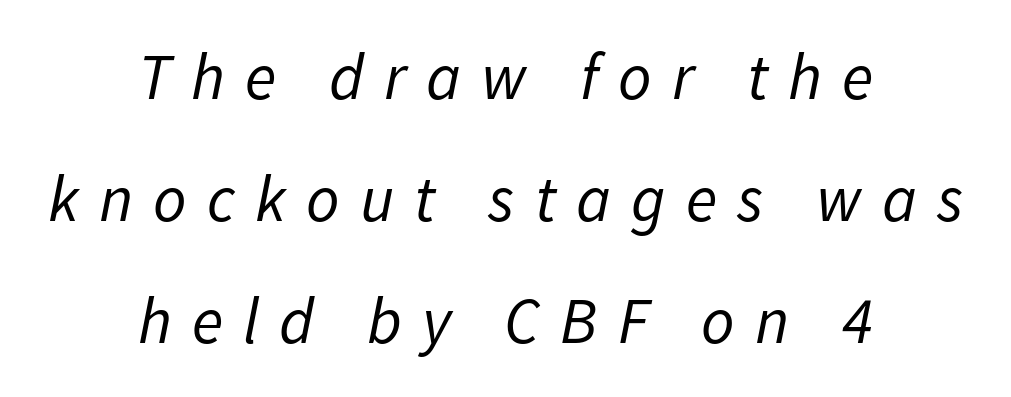
Honestly, the letter spacing is so wide it's the main thing you notice. Compared with a typical body face, this is equally light or lighter still. Tall strokes in this sample are angled rather than plumb. In CSS terms this would be text-align: center. The area under the type is left untouched. Proportional: the letters do not fall into vertical columns.
